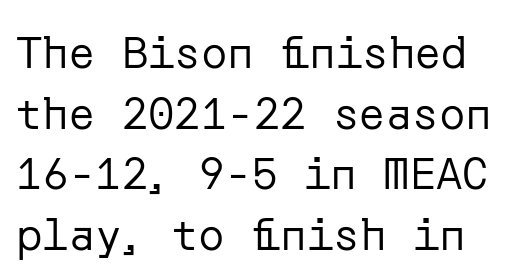
In terms of posture, this sample is upright. The strip under each line holds only bare page. This sample uses a sans-serif face. Heft: none added — not bold. Does extra space separate the letters? No, they use regular spacing. Line spacing here is normal.
